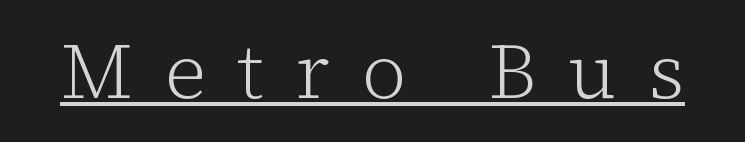
{"serif": "yes", "italic": "no", "bold": "no", "weight": "light", "width": "normal", "stroke_contrast": "low", "x_height": "medium", "monospaced": "no", "underline": "yes", "letter_spacing": "wide", "letter_spacing_em": 0.41, "glyph_px": 77}
